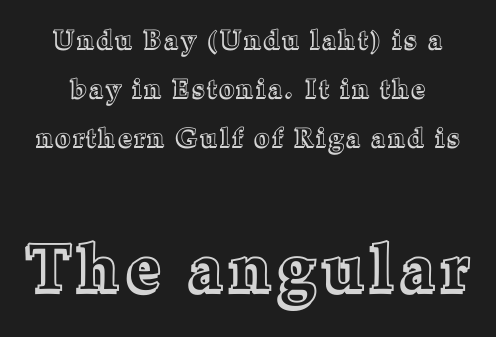
The image shows 65 px text type, upright; set centered, line spacing 1.89x, not underlined; the second (bottom) block is 2.5x larger; a medium x-height.
